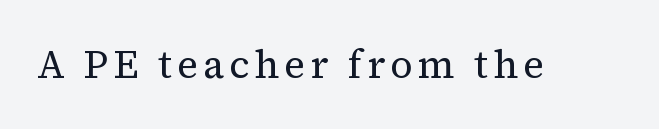
Q: Is the text bold? A: No.
Q: Is the text italic (slanted)? A: No, it is upright.
Q: Is the typeface a serif or a sans-serif typeface? A: Serif.
Q: Is the text underlined? A: No.
Q: Width (condensed, normal, or wide)? A: Normal.
Q: Stroke contrast? A: Medium.
Q: x-height? A: Medium.
Q: Monospaced? A: No.
